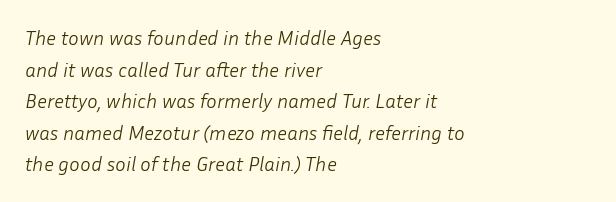
Q: Is the text bold? A: No.
Q: Is the text italic (slanted)? A: Yes, it leans right by about 10 degrees.
Q: Is the text underlined? A: No.
Q: How is the paragraph aligned? A: Left-aligned.
Q: Is the spacing between letters normal or unusually wide? A: Normal.
Q: Is the spacing between lines tight, normal or loose? A: Normal.
